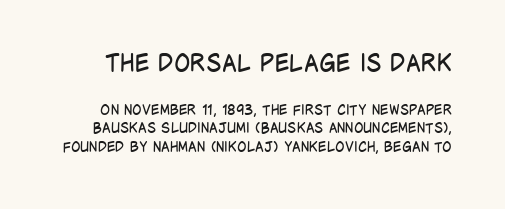
Q: Is the text bold? A: No.
Q: Is the text italic (slanted)? A: No, it is upright.
Q: Is the text underlined? A: No.
Q: Is the spacing between letters normal or unusually wide? A: Normal.
Q: Is the spacing between lines tight, normal or loose? A: Normal.
Q: Which block of text is set in a larger size, the first (top) or the second (bottom)? A: The first (top) one.
